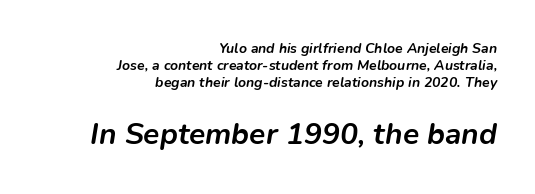
Caption: upper text group reduced, lower text group enlarged. The passage shown is typed in a proportional face where columns would drift. Check under the words: just untouched page. The typesetter chose a ragged-left arrangement here.
